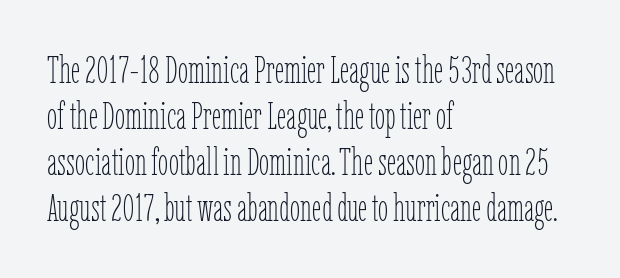
The image shows 37 px thin, condensed type, upright; set left-aligned, line spacing 1.24x, normal letter spacing, not underlined; low stroke contrast and a medium x-height.
